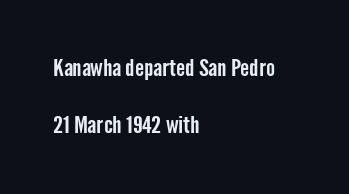
This rendering leaves character spacing at its baseline value. Check under the words: just untouched page. These lines are set flush left with a ragged right edge. Honestly, the rows look like they've been pulled way apart. Vertical strokes here are truly vertical.
